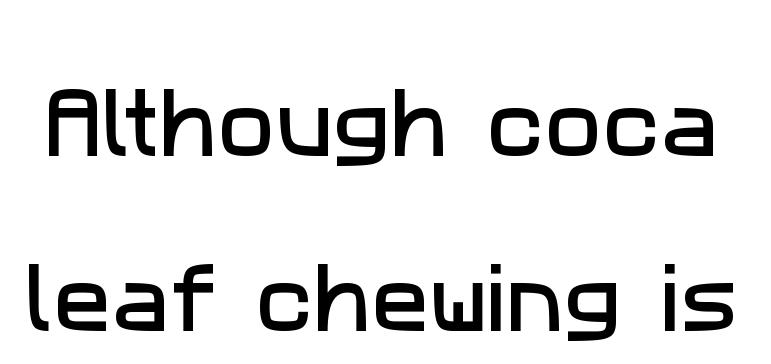
Q: Is the typeface a serif or a sans-serif typeface? A: Sans-serif.
Q: Is the text underlined? A: No.
Q: Is the spacing between letters normal or unusually wide? A: Normal.
Q: Is the spacing between lines tight, normal or loose? A: Loose.
Q: Width (condensed, normal, or wide)? A: Normal.
Q: Stroke contrast? A: Low.
Q: x-height? A: Medium.
Q: Monospaced? A: No.
